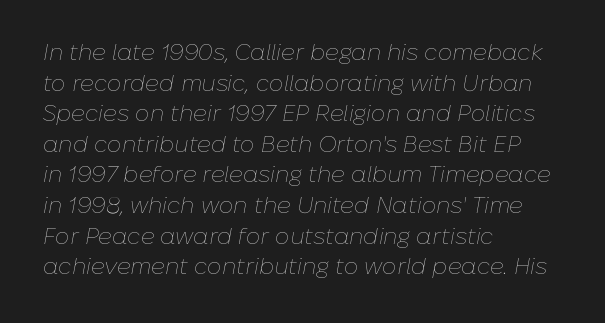
Q: Is the text bold? A: No.
Q: Is the text italic (slanted)? A: Yes, it leans right by about 10 degrees.
Q: Is the text underlined? A: No.
Q: How is the paragraph aligned? A: Left-aligned.
Q: Is the spacing between letters normal or unusually wide? A: Normal.
Q: Is the spacing between lines tight, normal or loose? A: Normal.
